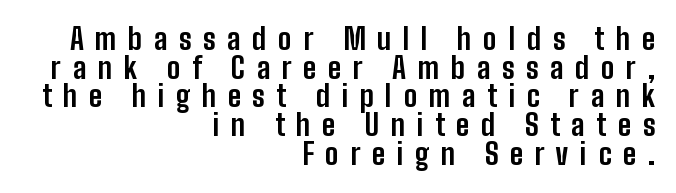
{"serif": "no", "italic": "no", "bold": "yes", "weight": "bold", "width": "condensed", "stroke_contrast": "low", "x_height": "medium", "monospaced": "no", "underline": "no", "align": "right", "line_spacing": "tight", "line_spacing_ratio": 0.99, "letter_spacing": "wide", "letter_spacing_em": 0.4, "glyph_px": 29}
